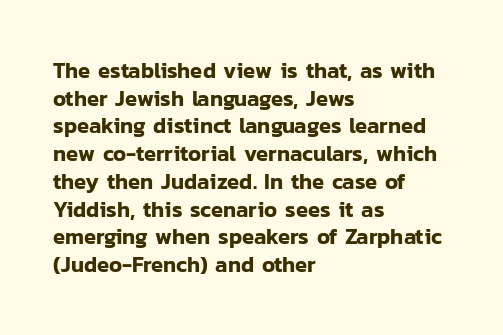
{"italic": "no", "underline": "no", "align": "left", "line_spacing": "normal", "line_spacing_ratio": 1.26, "letter_spacing": "normal", "letter_spacing_em": 0.0, "glyph_px": 22}
